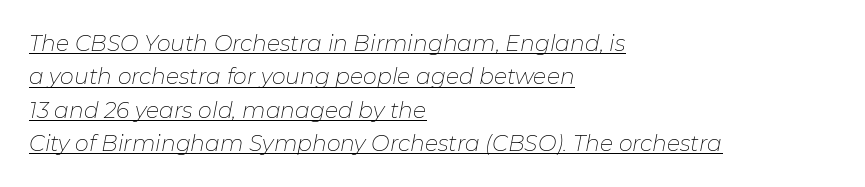
The image shows 22 px text type, italic (leaning right); set left-aligned, normal line spacing (1.52x), normal letter spacing, underlined.
